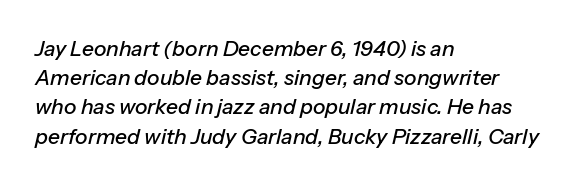
{"italic": "yes", "lean": "right", "slant_degrees": 13, "underline": "no", "align": "left", "line_spacing": "normal", "line_spacing_ratio": 1.39, "letter_spacing": "normal", "letter_spacing_em": 0.0, "glyph_px": 21}
